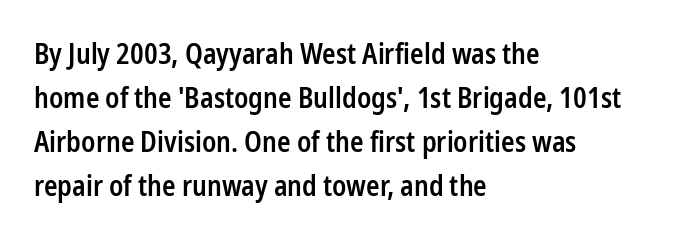
The image shows 28 px semibold, condensed sans-serif type, upright; set left-aligned, normal line spacing (1.57x), normal letter spacing, not underlined; low stroke contrast and a medium x-height.
